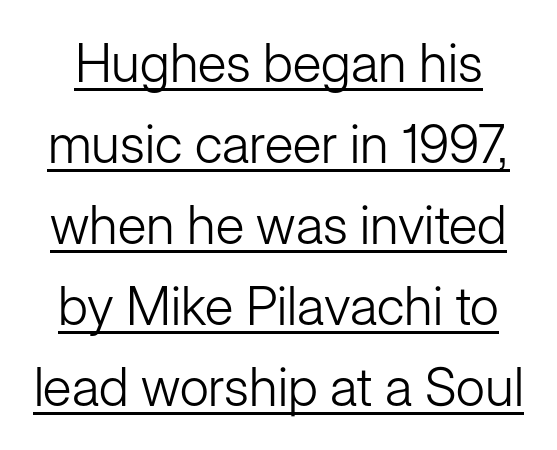
Looks like regular typesetting: each glyph gets only the width it needs. Does extra space separate the letters? No, they use regular spacing. Vertical strokes here are truly vertical. The cut favours lightness, reaching ordinary text weight at its darkest. The rendering uses the underline text-decoration.
